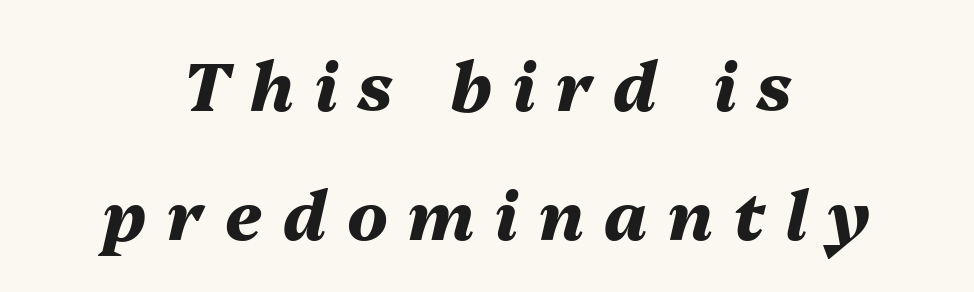
Q: Is the text bold? A: Yes.
Q: Is the text italic (slanted)? A: Yes, it leans right by about 13 degrees.
Q: Is the text underlined? A: No.
Q: How is the paragraph aligned? A: Centered.
Q: Is the spacing between letters normal or unusually wide? A: Unusually wide.
Q: Is the spacing between lines tight, normal or loose? A: Loose.
Q: Width (condensed, normal, or wide)? A: Normal.
Q: Stroke contrast? A: Medium.
Q: x-height? A: Medium.
Q: Monospaced? A: No.
